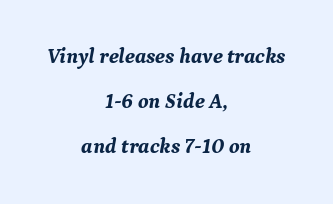
The whole block is typeset with a tilt. Lines of text with bare space underneath. Characters follow at the spacing the type designer built in. Alignment: centered. Is there much room between lines? Yes — plenty of vertical air separates them. Weight: bold.
